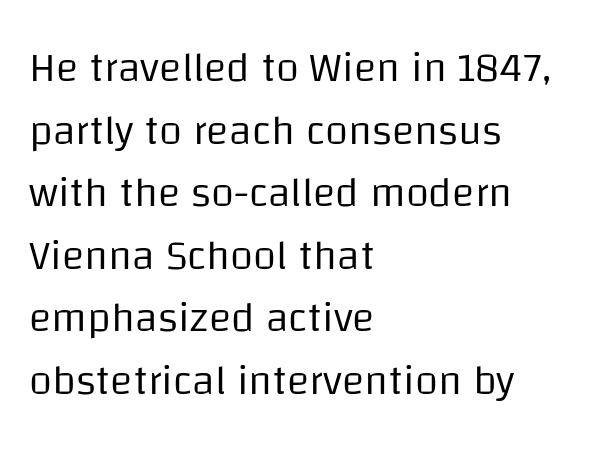
Q: Is the text bold? A: No.
Q: Is the text italic (slanted)? A: No, it is upright.
Q: Is the typeface a serif or a sans-serif typeface? A: Sans-serif.
Q: Is the text underlined? A: No.
Q: How is the paragraph aligned? A: Left-aligned.
Q: Is the spacing between letters normal or unusually wide? A: Normal.
Q: Is the spacing between lines tight, normal or loose? A: Normal.
Q: Width (condensed, normal, or wide)? A: Normal.
Q: Stroke contrast? A: Low.
Q: x-height? A: Large.
Q: Monospaced? A: No.
